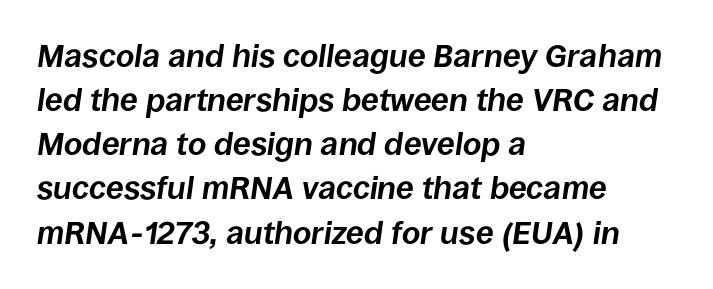
{"italic": "yes", "lean": "right", "slant_degrees": 8, "bold": "yes", "weight": "bold", "width": "normal", "stroke_contrast": "low", "x_height": "large", "monospaced": "no", "underline": "no", "align": "left", "line_spacing": "normal", "line_spacing_ratio": 1.38, "letter_spacing": "normal", "letter_spacing_em": 0.0, "glyph_px": 32}
